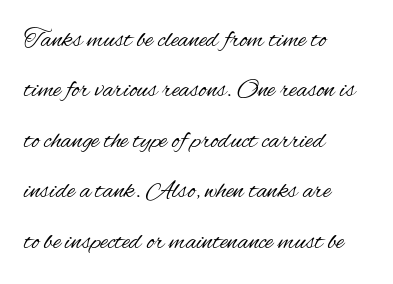
The image shows 26 px text type; set left-aligned, loose line spacing (1.94x), normal letter spacing, not underlined.
